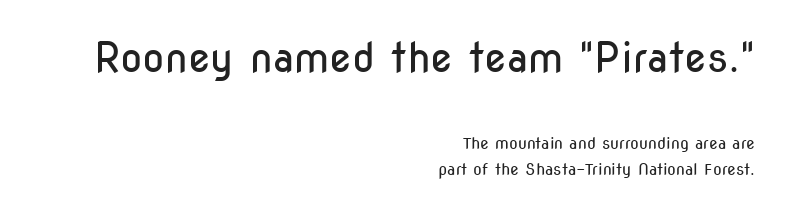
{"serif": "no", "italic": "no", "bold": "no", "weight": "regular", "width": "condensed", "stroke_contrast": "low", "x_height": "medium", "monospaced": "no", "underline": "no", "align": "right", "line_spacing": "normal", "line_spacing_ratio": 1.66, "letter_spacing": "normal", "letter_spacing_em": 0.0, "larger_block": "first", "size_ratio": 2.56, "glyph_px": 41}
